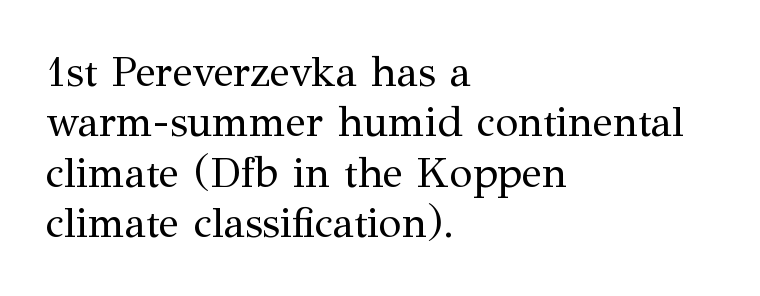
{"serif": "yes", "italic": "no", "bold": "no", "weight": "regular", "width": "normal", "stroke_contrast": "medium", "x_height": "medium", "monospaced": "no", "underline": "no", "align": "left", "line_spacing_ratio": 1.2, "letter_spacing": "normal", "letter_spacing_em": 0.0, "glyph_px": 42}
